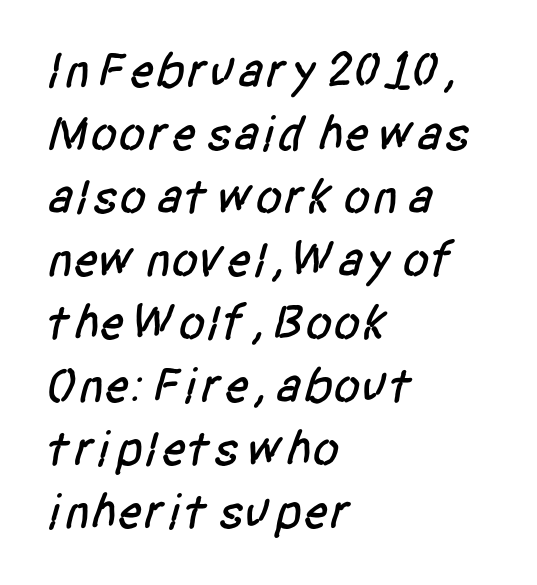
Compared with a centered layout, this one pins lines to the left instead. Characters follow at the spacing the type designer built in. Bare-footed words on every line. Each letter keeps its own natural width here, so spacing adapts to shape.
